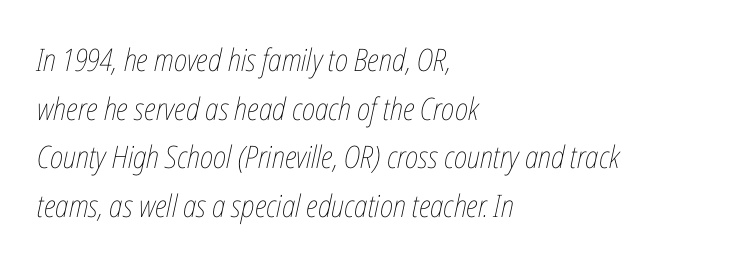
The image shows 31 px thin, condensed type, italic (leaning right); set left-aligned, normal line spacing (1.57x), normal letter spacing, not underlined; low stroke contrast and a medium x-height.
